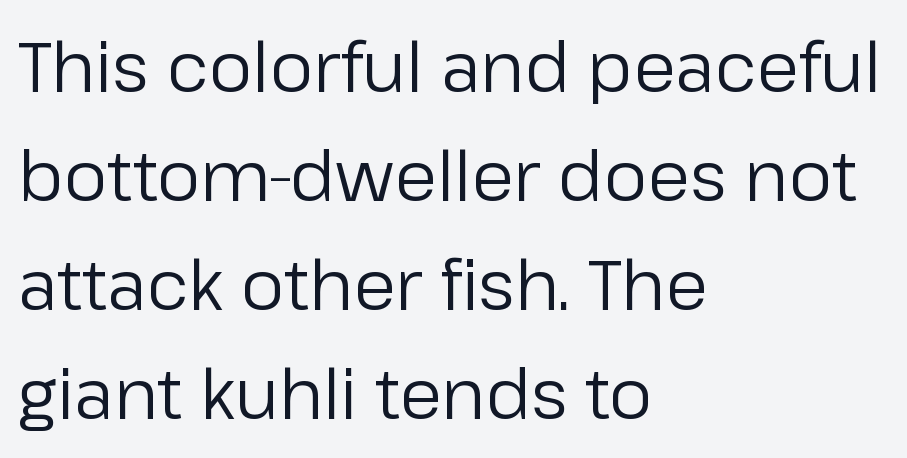
{"serif": "no", "italic": "no", "bold": "no", "weight": "regular", "width": "normal", "stroke_contrast": "low", "x_height": "medium", "monospaced": "no", "underline": "no", "align": "left", "line_spacing": "normal", "line_spacing_ratio": 1.58, "letter_spacing": "normal", "letter_spacing_em": 0.0, "glyph_px": 69}
